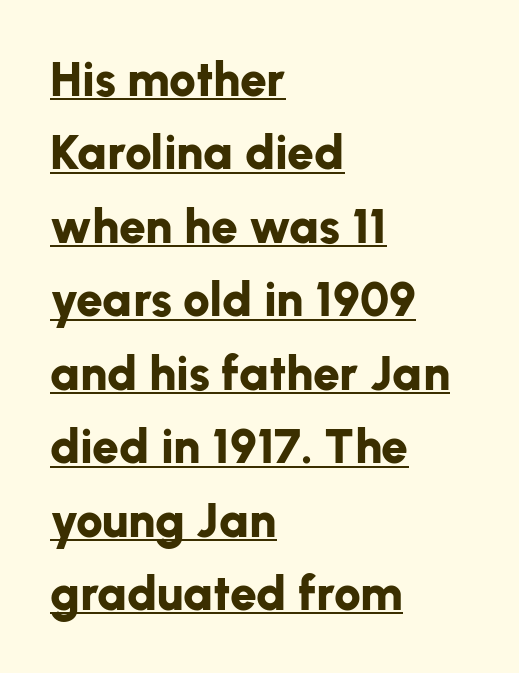
{"serif": "no", "italic": "no", "bold": "yes", "weight": "bold", "width": "normal", "stroke_contrast": "low", "x_height": "medium", "monospaced": "no", "underline": "yes", "align": "left", "line_spacing": "normal", "line_spacing_ratio": 1.53, "letter_spacing": "normal", "letter_spacing_em": 0.0, "glyph_px": 48}
